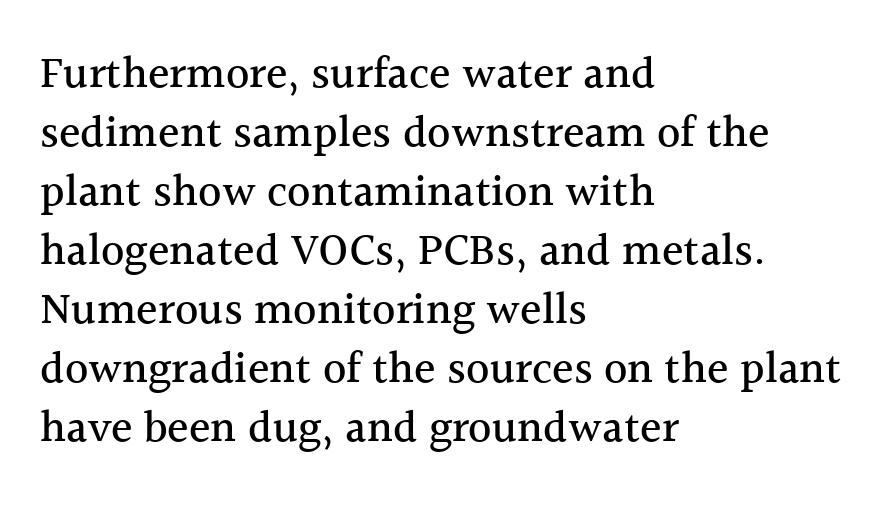
{"serif": "yes", "italic": "no", "width": "normal", "x_height": "medium", "monospaced": "no", "underline": "no", "align": "left", "line_spacing": "normal", "line_spacing_ratio": 1.31, "letter_spacing": "normal", "letter_spacing_em": 0.0, "glyph_px": 45}
